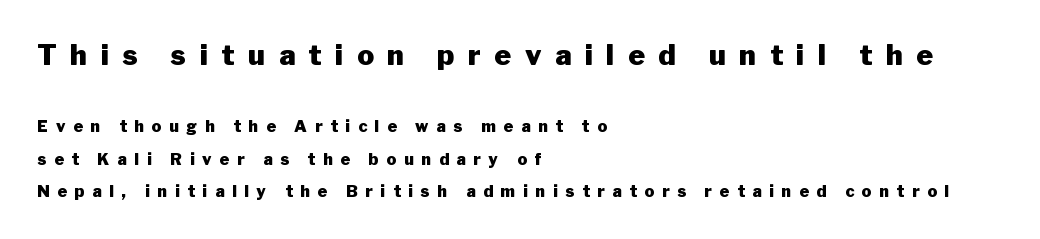
Q: Is the text bold? A: Yes.
Q: Is the text italic (slanted)? A: No, it is upright.
Q: Is the typeface a serif or a sans-serif typeface? A: Sans-serif.
Q: Is the text underlined? A: No.
Q: How is the paragraph aligned? A: Left-aligned.
Q: Is the spacing between letters normal or unusually wide? A: Unusually wide.
Q: Is the spacing between lines tight, normal or loose? A: Loose.
Q: Which block of text is set in a larger size, the first (top) or the second (bottom)? A: The first (top) one.
Q: Width (condensed, normal, or wide)? A: Normal.
Q: Stroke contrast? A: Low.
Q: x-height? A: Medium.
Q: Monospaced? A: No.
